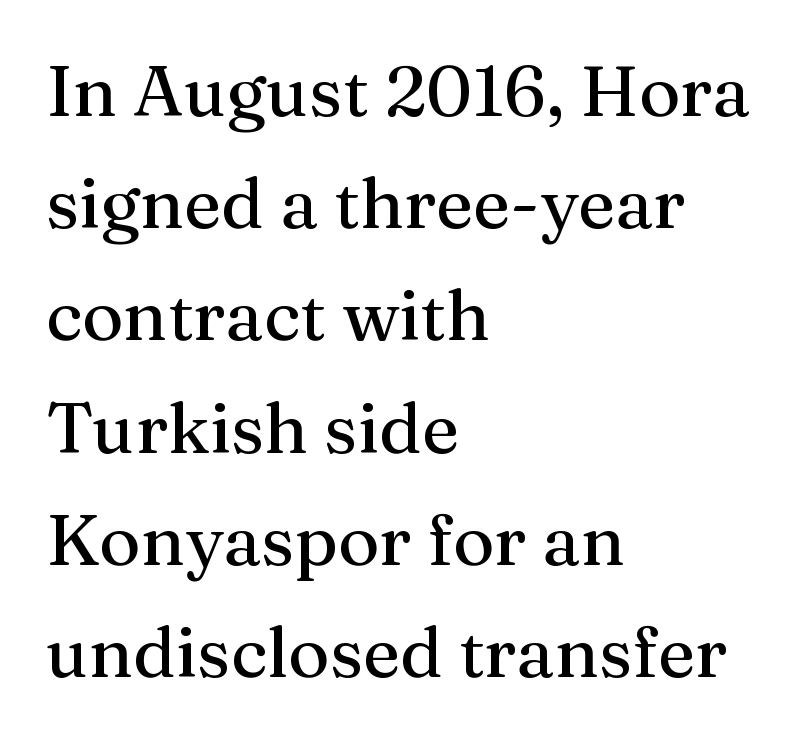
{"serif": "yes", "italic": "no", "width": "normal", "stroke_contrast": "medium", "x_height": "medium", "monospaced": "no", "underline": "no", "align": "left", "line_spacing": "normal", "line_spacing_ratio": 1.58, "letter_spacing": "normal", "letter_spacing_em": 0.0, "glyph_px": 71}
